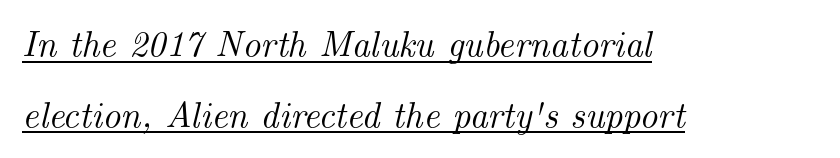
Casual observation: everything's shoved over to the left. Is this a sans? No — the strokes have serifs. A typesetter would call this leading open, well beyond the default. These lines were composed using italics.
